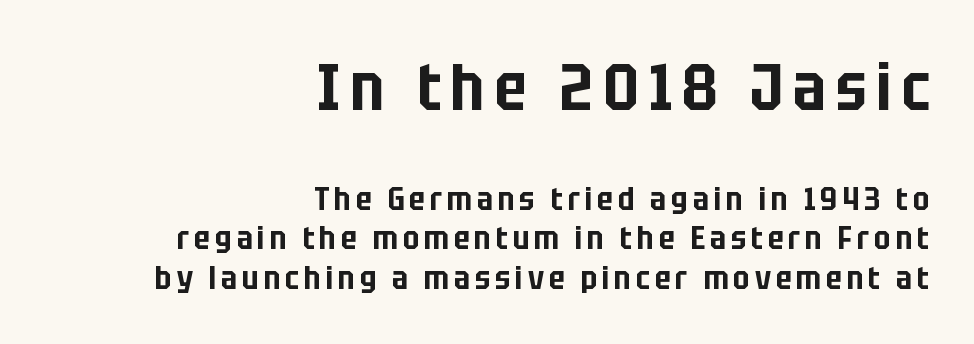
The image shows 65 px condensed sans-serif type, upright; set right-aligned, line spacing 1.24x, not underlined; the first (top) block is 2.03x larger; low stroke contrast and a large x-height.
